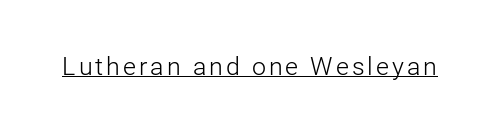
Stems here are at most as thick as an everyday book face. The specimen reads as upright at a glance. Underlining? Definitely there.
